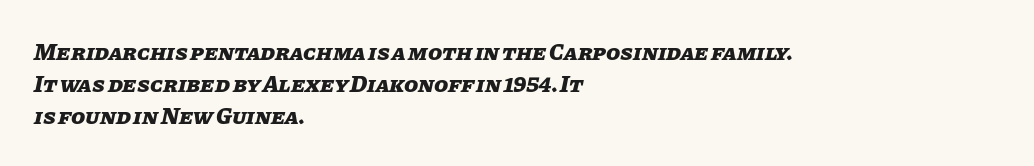
Clear beneath every line of the passage. The rendering keeps characters at their native spacing. Emphasis by weight is at full strength: bold. The lines are quadded left. The rendering applies a slant to the glyphs. Horizontal bands of white between lines are of average thickness.
